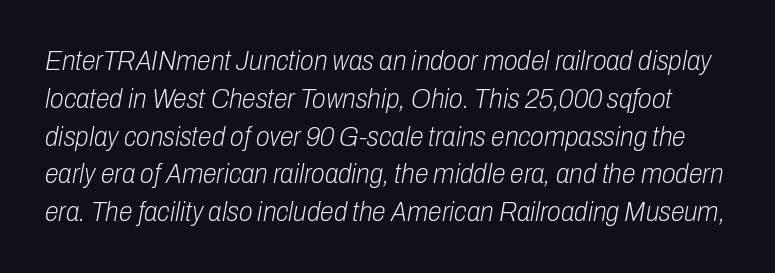
The face used here is proportionally spaced, like ordinary book or web type. Only glyphs here, with clear space below each row. The specimen reads as italic at a glance. The font is comparable to plain body text, perhaps lighter. These lines keep a tight, regular rhythm from letter to letter.
